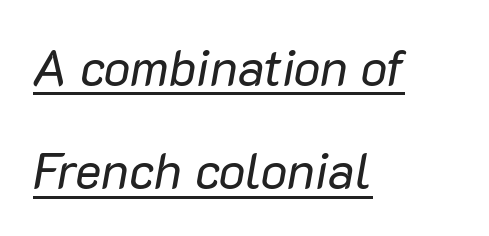
{"italic": "yes", "lean": "right", "slant_degrees": 10, "bold": "no", "weight": "regular", "width": "normal", "stroke_contrast": "low", "x_height": "medium", "monospaced": "no", "underline": "yes", "align": "left", "line_spacing": "loose", "line_spacing_ratio": 2.07, "letter_spacing": "normal", "letter_spacing_em": 0.0, "glyph_px": 50}
